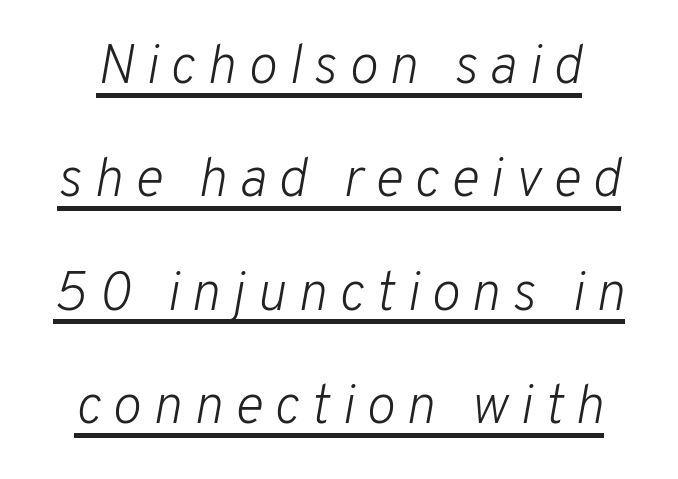
{"italic": "yes", "lean": "right", "slant_degrees": 10, "bold": "no", "weight": "light", "width": "normal", "stroke_contrast": "low", "x_height": "medium", "monospaced": "no", "underline": "yes", "line_spacing": "loose", "line_spacing_ratio": 2.06, "letter_spacing": "wide", "letter_spacing_em": 0.21, "glyph_px": 55}
